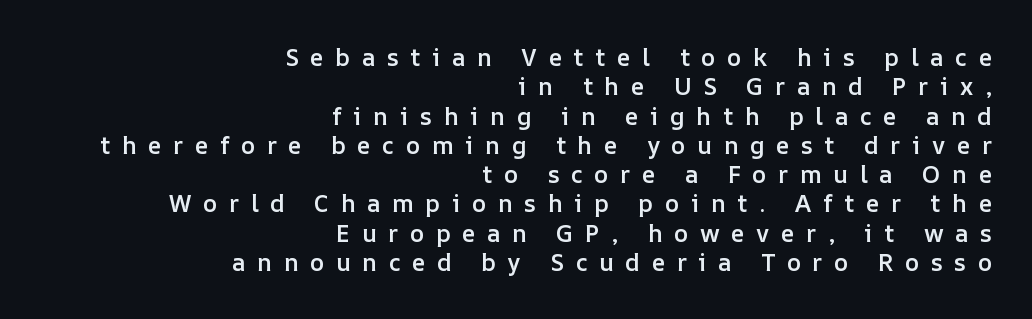
Q: Is the text bold? A: Semi-bold.
Q: Is the text italic (slanted)? A: No, it is upright.
Q: Is the text underlined? A: No.
Q: How is the paragraph aligned? A: Right-aligned.
Q: Is the spacing between letters normal or unusually wide? A: Unusually wide.
